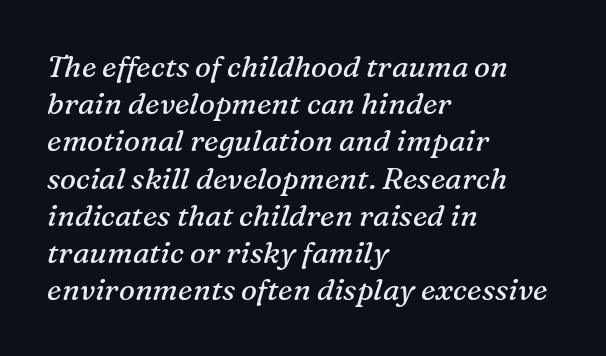
Q: Is the text bold? A: No.
Q: Is the text italic (slanted)? A: Yes, it leans right by about 16 degrees.
Q: Is the typeface a serif or a sans-serif typeface? A: Serif.
Q: Is the text underlined? A: No.
Q: How is the paragraph aligned? A: Left-aligned.
Q: Is the spacing between letters normal or unusually wide? A: Normal.
Q: Width (condensed, normal, or wide)? A: Normal.
Q: Stroke contrast? A: Medium.
Q: x-height? A: Medium.
Q: Monospaced? A: No.
